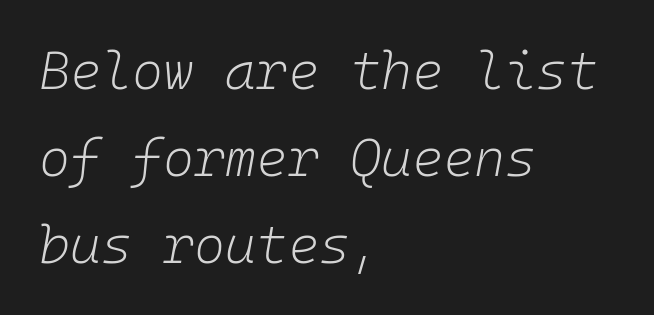
{"italic": "yes", "lean": "right", "slant_degrees": 10, "bold": "no", "weight": "light", "width": "normal", "stroke_contrast": "low", "x_height": "medium", "monospaced": "yes", "underline": "no", "align": "left", "line_spacing": "normal", "line_spacing_ratio": 1.64, "letter_spacing": "normal", "letter_spacing_em": 0.0, "glyph_px": 53}
